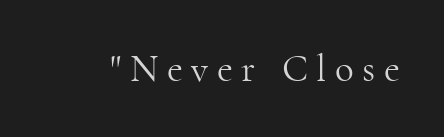
The baseline area is clear. Classification — serif. Do the characters align in a grid? No, the font is proportional. Characters remain perfectly vertical along every line. Glyph-to-glyph distance is far greater than everyday printed text. A light-to-regular cut is what we see here.
